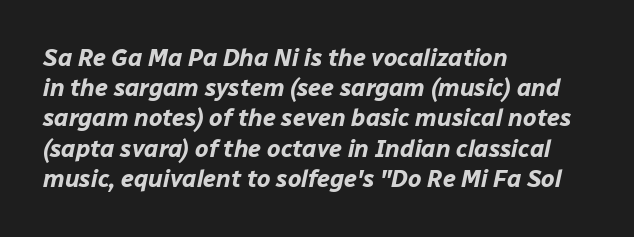
This sample keeps an unexceptional amount of space between lines. Its strokes are broad and dark, the hallmark of bold type. The ragged edge is on the right, which tells us the setting is flush left. The specimen reads as italic at a glance.
